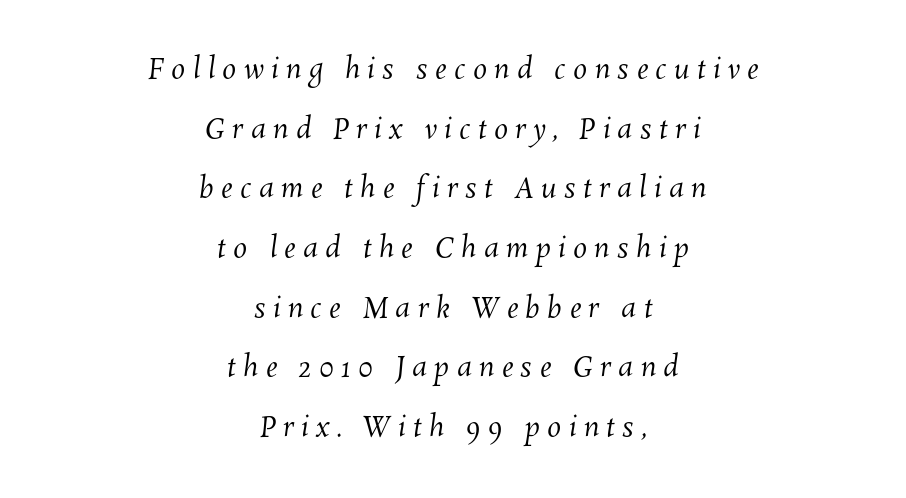
{"bold": "no", "weight": "regular", "width": "normal", "stroke_contrast": "medium", "x_height": "medium", "monospaced": "no", "underline": "no", "align": "center", "line_spacing": "loose", "line_spacing_ratio": 2.13, "letter_spacing": "wide", "letter_spacing_em": 0.26, "glyph_px": 28}
